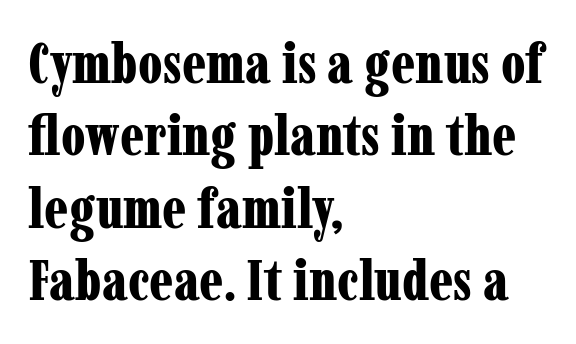
{"serif": "yes", "italic": "no", "bold": "yes", "weight": "bold", "width": "condensed", "stroke_contrast": "low", "x_height": "medium", "monospaced": "no", "underline": "no", "align": "left", "line_spacing": "normal", "line_spacing_ratio": 1.27, "letter_spacing": "normal", "letter_spacing_em": 0.0, "glyph_px": 57}
